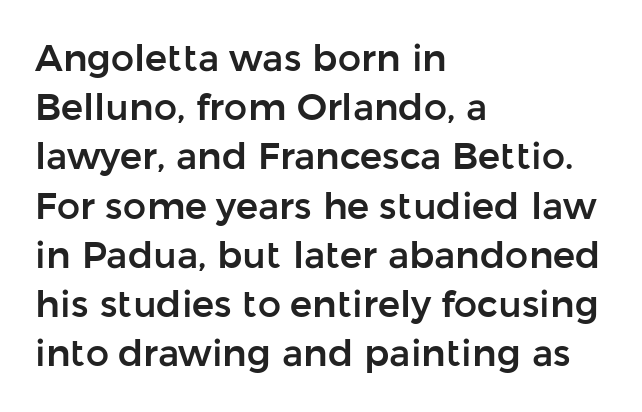
The paragraph has a hard left edge and a soft right edge. The letters advance in unequal steps, a hallmark of proportional type. Honestly, there is no underline to notice here at all. Does extra space separate the letters? No, they use regular spacing. Line spacing here is normal. A sans-serif font was chosen for this passage.
